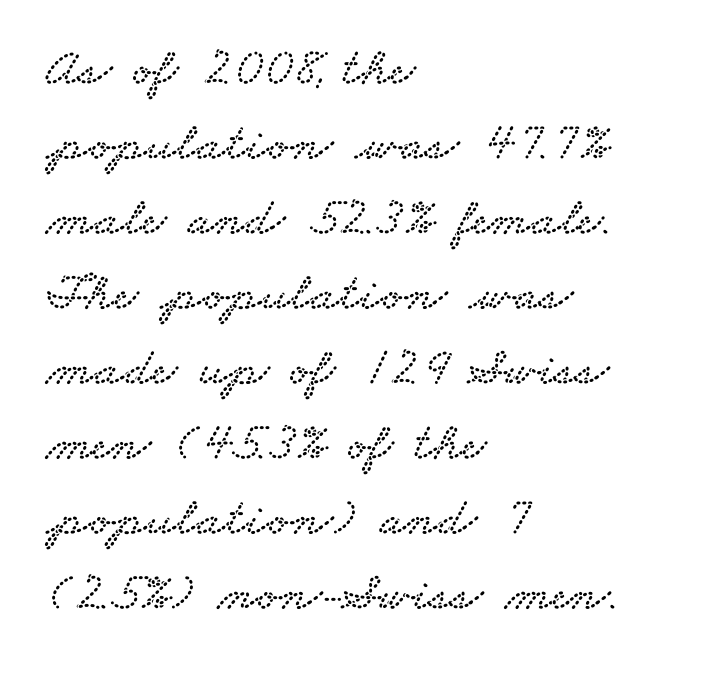
{"serif": "yes", "width": "wide", "stroke_contrast": "low", "x_height": "small", "monospaced": "no", "underline": "no", "align": "left", "line_spacing": "normal", "line_spacing_ratio": 1.39, "letter_spacing": "normal", "letter_spacing_em": 0.0, "glyph_px": 54}
